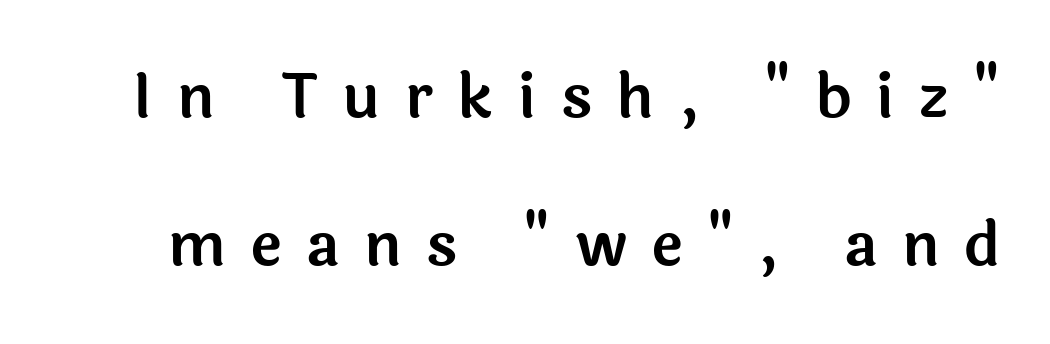
The image shows 61 px sans-serif type, upright; set loose line spacing (2.43x), unusually wide letter spacing (+0.4 em), not underlined; a medium x-height.
